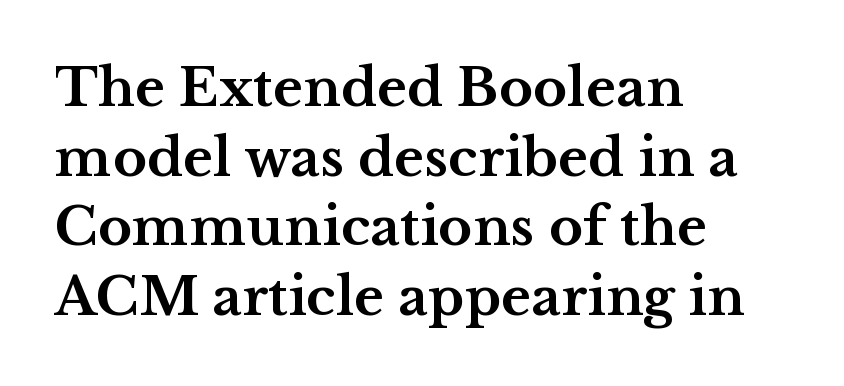
Q: Is the text bold? A: Yes.
Q: Is the text italic (slanted)? A: No, it is upright.
Q: Is the typeface a serif or a sans-serif typeface? A: Serif.
Q: Is the text underlined? A: No.
Q: How is the paragraph aligned? A: Left-aligned.
Q: Is the spacing between letters normal or unusually wide? A: Normal.
Q: Is the spacing between lines tight, normal or loose? A: Normal.
Q: Width (condensed, normal, or wide)? A: Wide.
Q: Stroke contrast? A: Medium.
Q: x-height? A: Medium.
Q: Monospaced? A: No.
